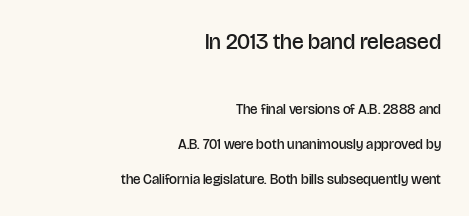
Every row of glyphs terminates at an identical x-position on the right. Is the lower block the larger one? No — the upper block carries the bigger type. Summary of weight: moderately heavy, a semibold. Words float on clear page, feet unadorned. A typesetter would call this leading open, well beyond the default. The axis of the letterforms is exactly vertical.
